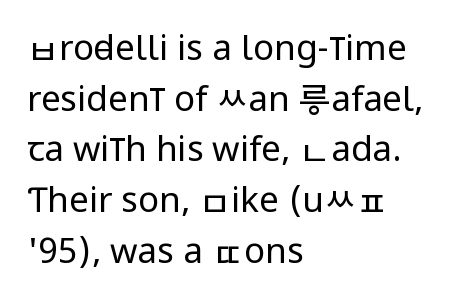
{"serif": "no", "italic": "no", "bold": "no", "weight": "regular", "width": "condensed", "stroke_contrast": "low", "x_height": "large", "monospaced": "no", "underline": "no", "align": "left", "line_spacing": "normal", "line_spacing_ratio": 1.45, "letter_spacing": "normal", "letter_spacing_em": 0.0, "glyph_px": 35}
